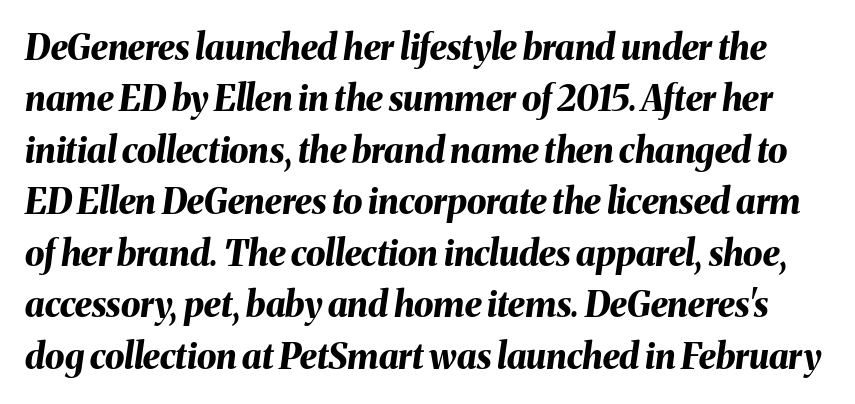
Q: Is the text bold? A: Yes.
Q: Is the text italic (slanted)? A: Yes, it leans right by about 8 degrees.
Q: Is the text underlined? A: No.
Q: Is the spacing between letters normal or unusually wide? A: Normal.
Q: Is the spacing between lines tight, normal or loose? A: Normal.
Q: Width (condensed, normal, or wide)? A: Normal.
Q: Stroke contrast? A: Medium.
Q: x-height? A: Medium.
Q: Monospaced? A: No.
